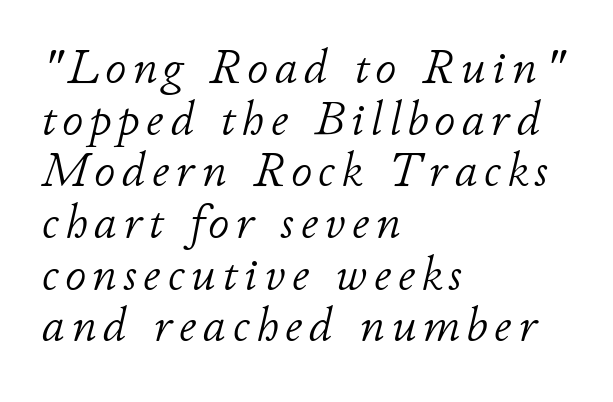
The image shows 47 px light type, italic (leaning right); set left-aligned, tight line spacing (1.1x), not underlined; low stroke contrast and a small x-height.
